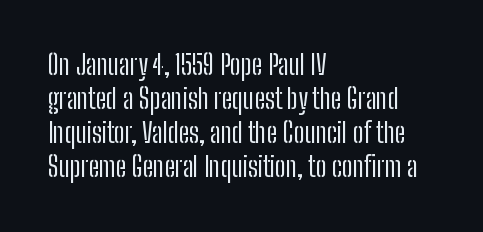
The image shows 27 px text type, upright; set left-aligned, normal line spacing (1.26x), normal letter spacing, not underlined.
